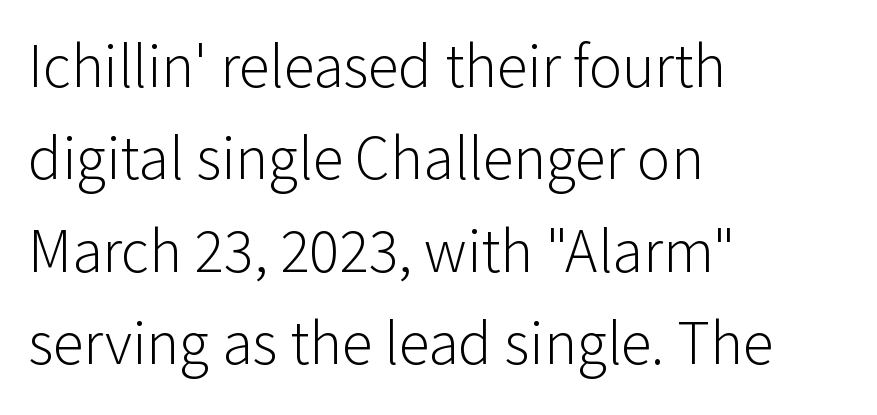
The image shows 62 px light sans-serif type, upright; set left-aligned, normal line spacing (1.49x), normal letter spacing, not underlined; low stroke contrast and a medium x-height.
